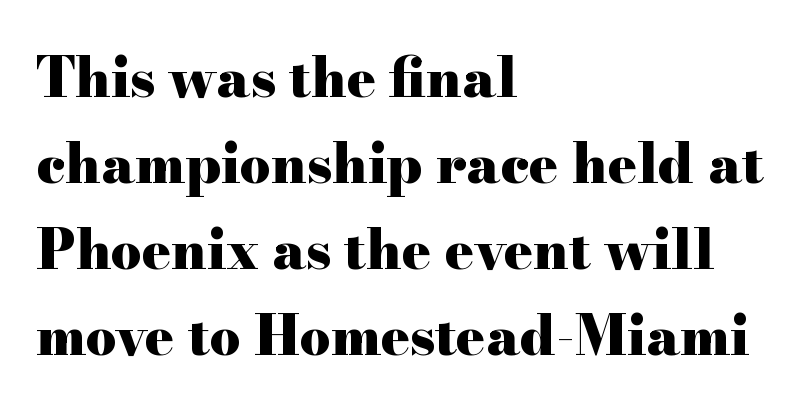
This rendering leaves character spacing at its baseline value. Posture: upright roman. The paragraph shown leans on its left margin. Underlining? Definitely not there.
